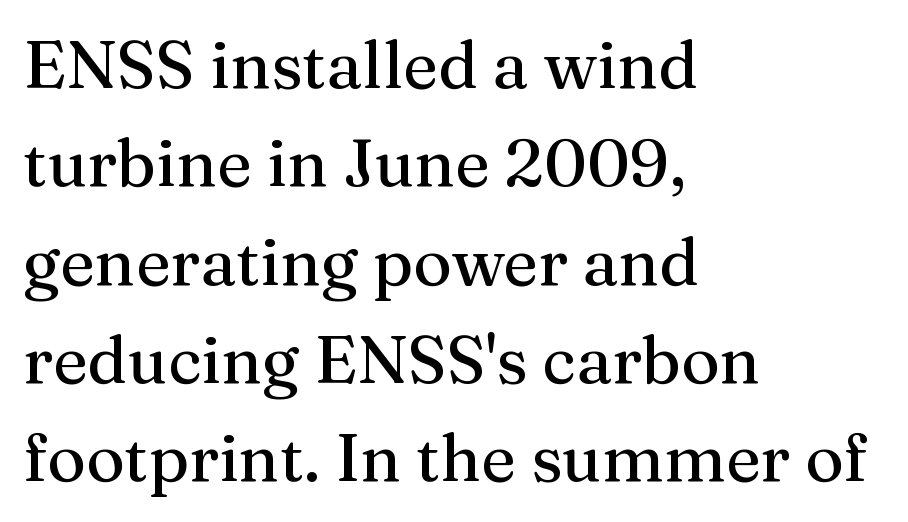
Q: Is the text italic (slanted)? A: No, it is upright.
Q: Is the typeface a serif or a sans-serif typeface? A: Serif.
Q: Is the text underlined? A: No.
Q: How is the paragraph aligned? A: Left-aligned.
Q: Is the spacing between letters normal or unusually wide? A: Normal.
Q: Is the spacing between lines tight, normal or loose? A: Normal.
Q: Width (condensed, normal, or wide)? A: Normal.
Q: Stroke contrast? A: Medium.
Q: x-height? A: Medium.
Q: Monospaced? A: No.
